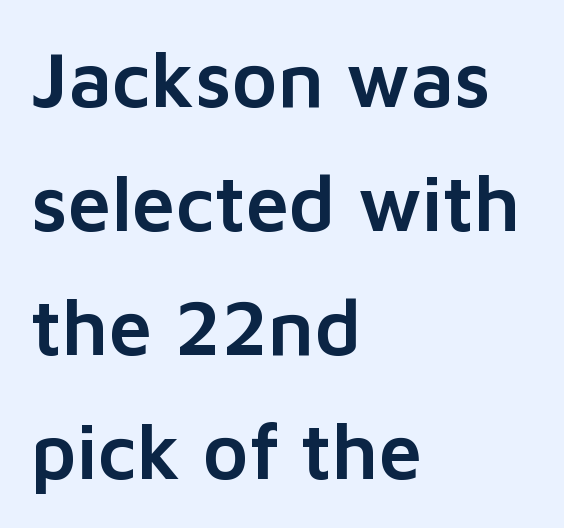
{"serif": "no", "italic": "no", "width": "normal", "stroke_contrast": "low", "x_height": "medium", "monospaced": "no", "underline": "no", "align": "left", "line_spacing": "normal", "line_spacing_ratio": 1.59, "letter_spacing": "normal", "letter_spacing_em": 0.0, "glyph_px": 78}
